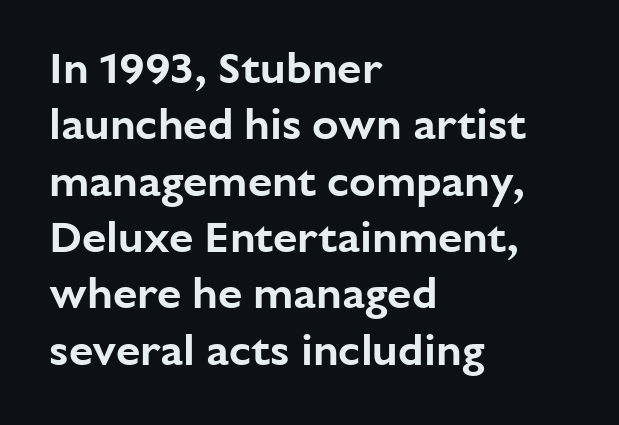
Q: Is the text italic (slanted)? A: No, it is upright.
Q: Is the typeface a serif or a sans-serif typeface? A: Sans-serif.
Q: Is the text underlined? A: No.
Q: How is the paragraph aligned? A: Left-aligned.
Q: Is the spacing between letters normal or unusually wide? A: Normal.
Q: Is the spacing between lines tight, normal or loose? A: Normal.
Q: Width (condensed, normal, or wide)? A: Normal.
Q: Stroke contrast? A: Low.
Q: x-height? A: Medium.
Q: Monospaced? A: No.
